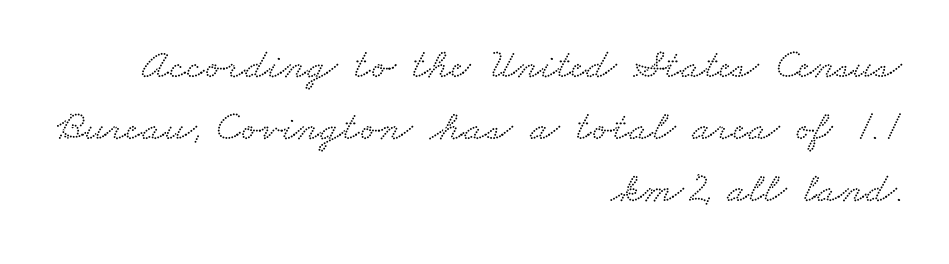
Q: Is the text underlined? A: No.
Q: How is the paragraph aligned? A: Right-aligned.
Q: Is the spacing between letters normal or unusually wide? A: Normal.
Q: Is the spacing between lines tight, normal or loose? A: Normal.
Q: Width (condensed, normal, or wide)? A: Wide.
Q: Stroke contrast? A: Low.
Q: x-height? A: Small.
Q: Monospaced? A: No.
